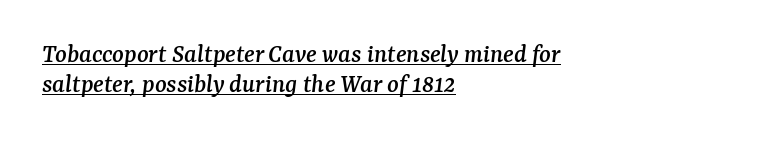
The image shows 27 px text type, italic (leaning right); set left-aligned, tight line spacing (1.12x), normal letter spacing, underlined.
